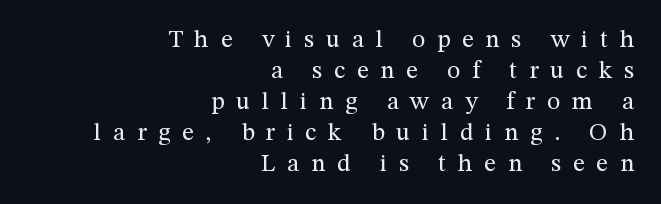
{"italic": "no", "bold": "no", "underline": "no", "align": "right", "line_spacing_ratio": 1.24, "letter_spacing": "wide", "letter_spacing_em": 0.47, "glyph_px": 25}
